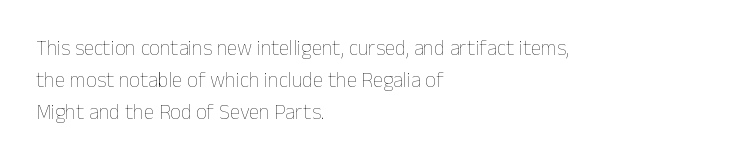
{"italic": "no", "bold": "no", "underline": "no", "align": "left", "line_spacing": "normal", "line_spacing_ratio": 1.52, "letter_spacing": "normal", "letter_spacing_em": 0.0, "glyph_px": 21}
